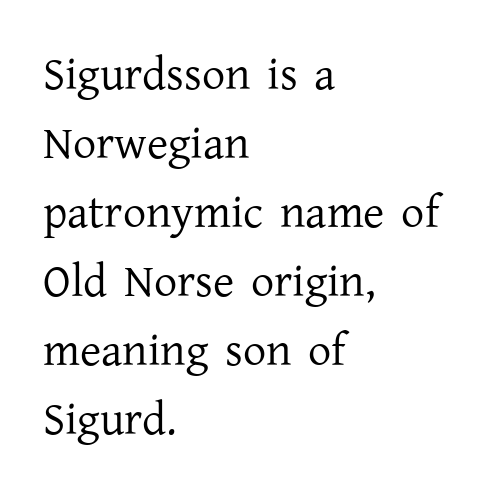
The image shows 46 px regular-weight serif type, upright; set left-aligned, normal line spacing (1.5x), normal letter spacing, not underlined; low stroke contrast and a medium x-height.
